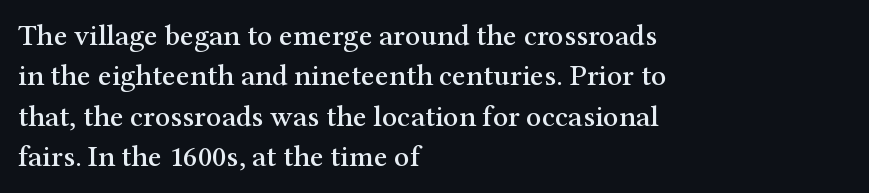
Q: Is the text italic (slanted)? A: No, it is upright.
Q: Is the typeface a serif or a sans-serif typeface? A: Serif.
Q: Is the text underlined? A: No.
Q: How is the paragraph aligned? A: Left-aligned.
Q: Is the spacing between letters normal or unusually wide? A: Normal.
Q: Is the spacing between lines tight, normal or loose? A: Normal.
Q: Width (condensed, normal, or wide)? A: Normal.
Q: Stroke contrast? A: Medium.
Q: x-height? A: Medium.
Q: Monospaced? A: No.
